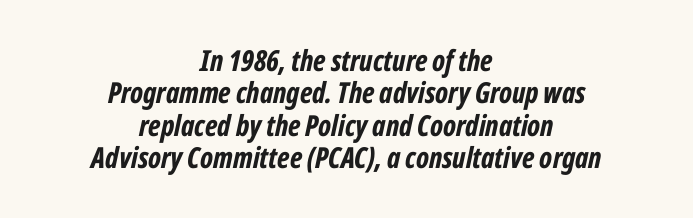
Q: Is the text bold? A: Yes.
Q: Is the text italic (slanted)? A: Yes, it leans right by about 12 degrees.
Q: Is the text underlined? A: No.
Q: How is the paragraph aligned? A: Centered.
Q: Is the spacing between letters normal or unusually wide? A: Normal.
Q: Is the spacing between lines tight, normal or loose? A: Tight.
Q: Width (condensed, normal, or wide)? A: Condensed.
Q: Stroke contrast? A: Low.
Q: x-height? A: Medium.
Q: Monospaced? A: No.
